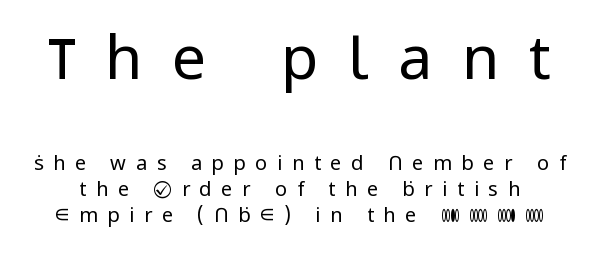
Note: larger setting up top, smaller setting below. The leading is moderate, giving the passage an even texture. Does extra space separate the letters? Yes, quite a lot of it. Each letter keeps its own natural width here, so spacing adapts to shape. Heft: none added — not bold.
